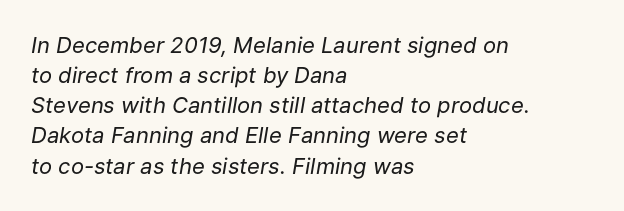
A light-to-regular cut is what we see here. One glance says typical: line gaps are just what's usual. The lettering tilts uniformly, giving the passage an italic look. Check under the words: just untouched page. The setting favours the left margin, as ordinary paragraphs usually do. How are the letters spaced? Ordinarily, with no added tracking.
